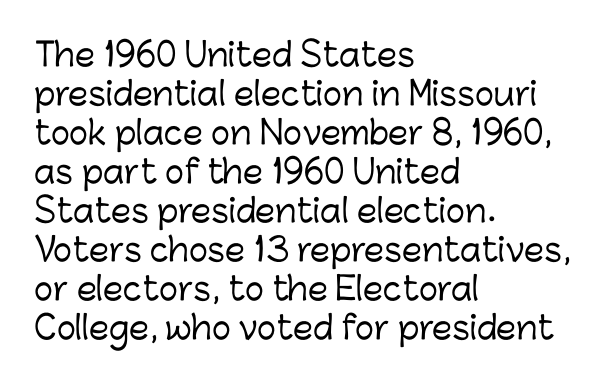
Q: Is the text italic (slanted)? A: No, it is upright.
Q: Is the typeface a serif or a sans-serif typeface? A: Sans-serif.
Q: Is the text underlined? A: No.
Q: How is the paragraph aligned? A: Left-aligned.
Q: Is the spacing between letters normal or unusually wide? A: Normal.
Q: Width (condensed, normal, or wide)? A: Normal.
Q: Stroke contrast? A: Low.
Q: x-height? A: Medium.
Q: Monospaced? A: No.
